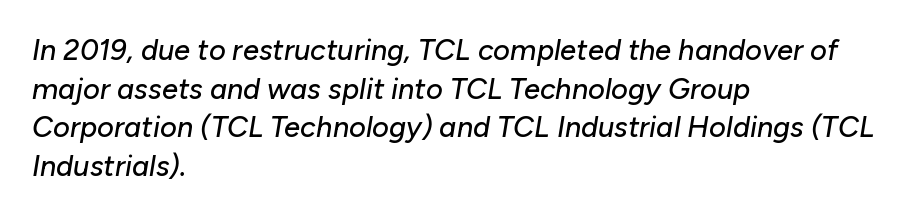
Q: Is the text italic (slanted)? A: Yes, it leans right by about 10 degrees.
Q: Is the text underlined? A: No.
Q: How is the paragraph aligned? A: Left-aligned.
Q: Is the spacing between letters normal or unusually wide? A: Normal.
Q: Is the spacing between lines tight, normal or loose? A: Normal.
Q: Width (condensed, normal, or wide)? A: Normal.
Q: Stroke contrast? A: Low.
Q: x-height? A: Medium.
Q: Monospaced? A: No.
